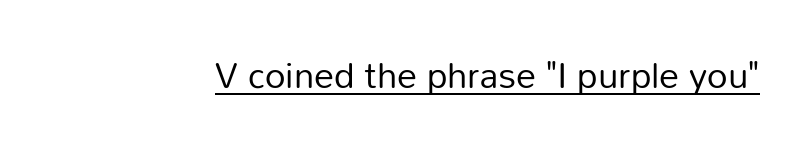
Looks like regular typesetting: each glyph gets only the width it needs. Unlike a traditional serif, this face leaves its strokes unadorned. Rendered with straight, roman letterforms. Underlining? Definitely there.
